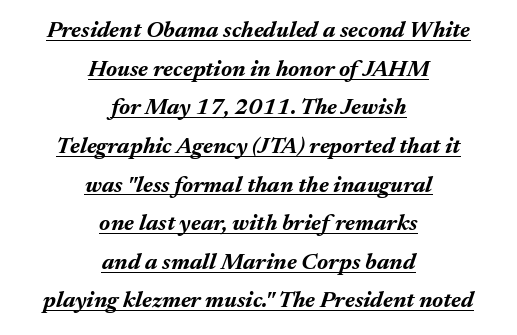
Q: Is the text bold? A: Yes.
Q: Is the text italic (slanted)? A: Yes, it leans right by about 17 degrees.
Q: Is the text underlined? A: Yes.
Q: How is the paragraph aligned? A: Centered.
Q: Is the spacing between letters normal or unusually wide? A: Normal.
Q: Is the spacing between lines tight, normal or loose? A: Normal.
